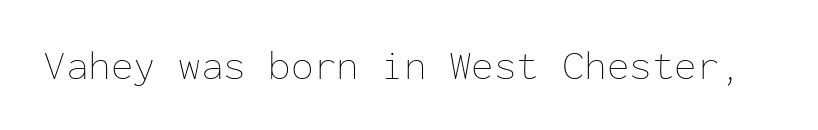
The image shows 41 px thin type, upright, monospaced; set normal letter spacing, not underlined; low stroke contrast and a medium x-height.
